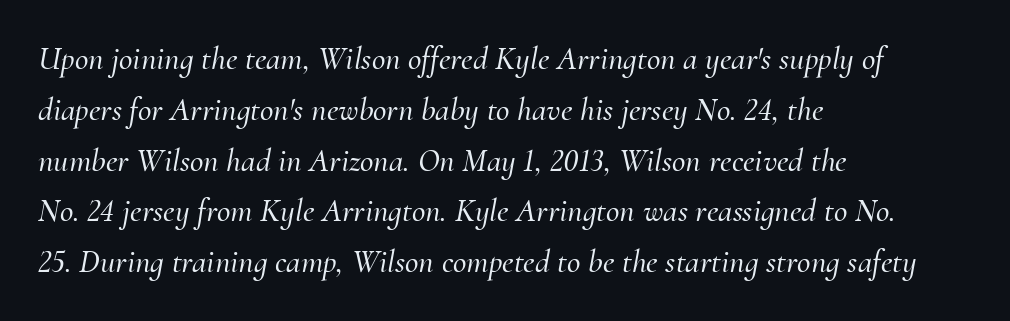
{"serif": "yes", "italic": "yes", "lean": "right", "slant_degrees": 10, "width": "normal", "stroke_contrast": "medium", "x_height": "small", "monospaced": "no", "underline": "no", "align": "left", "line_spacing": "normal", "line_spacing_ratio": 1.54, "letter_spacing": "normal", "letter_spacing_em": 0.0, "glyph_px": 33}
